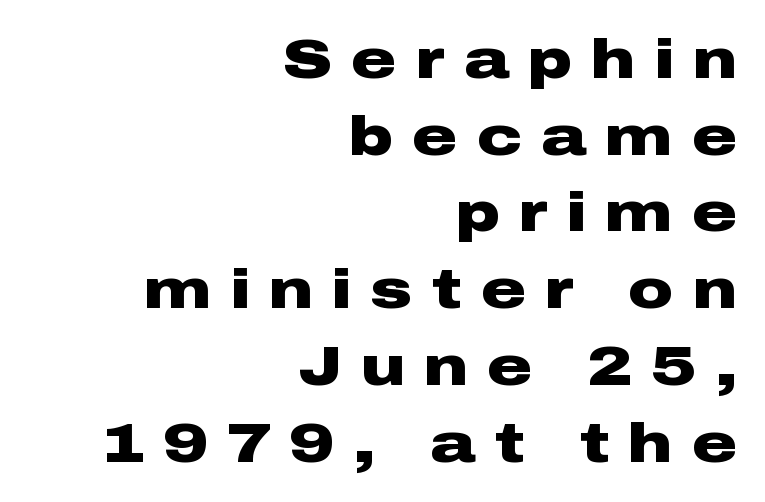
Letterform terminals end flat and unadorned throughout the passage. These lines are set flush right with a ragged left edge. These lines have a slow, spaced-out rhythm from letter to letter. Italic: no, the glyphs are upright roman.
